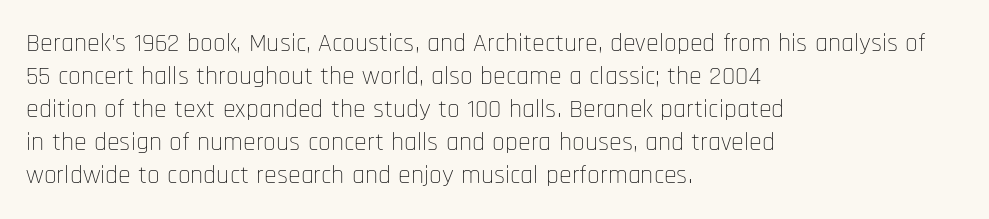
The image shows 26 px text type, upright; set left-aligned, normal line spacing (1.27x), normal letter spacing, not underlined.
